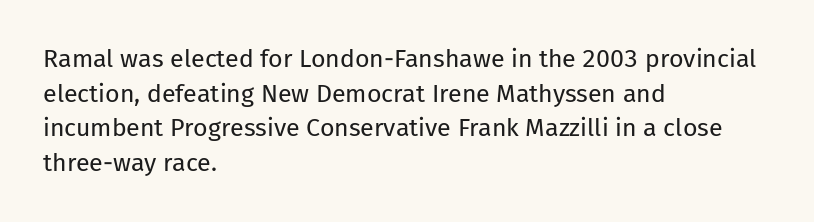
The letters stand straight up with perfectly vertical stems. The typesetter chose a ragged-right arrangement here. What's the leading like? Ordinary, nothing unusual. Nothing unusual about the tracking: characters are spaced as the font intends. Is the stroke heavy? The answer is a plain regular-or-lighter.
